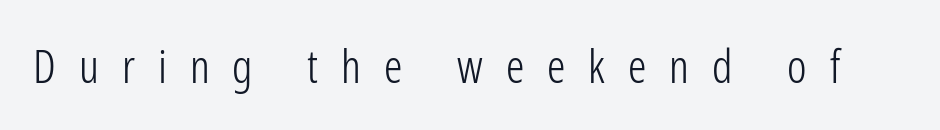
A quiet, ordinary-to-light weight characterises the typeface. There is plenty of visible air inserted between adjacent glyphs. Any mark beneath the type? The region is blank. Think of a printed novel: that variable character pitch is what you see here.
